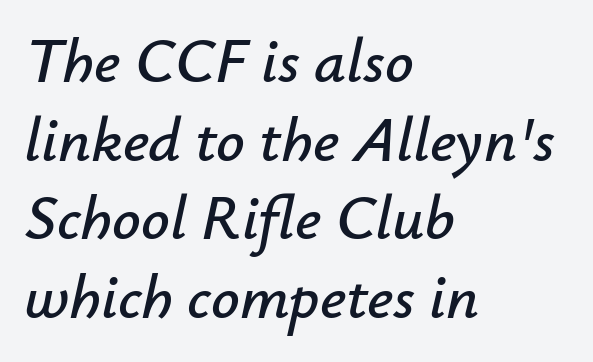
The image shows 63 px text type, italic (leaning right); set left-aligned, normal line spacing (1.25x), normal letter spacing, not underlined; low stroke contrast and a small x-height.
